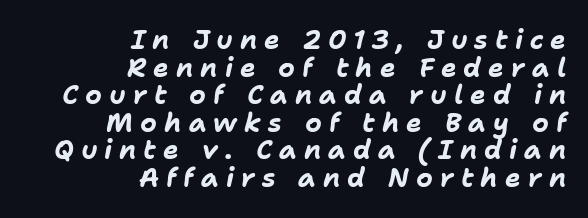
{"italic": "yes", "lean": "right", "slant_degrees": 11, "bold": "yes", "underline": "no", "align": "right", "line_spacing": "tight", "line_spacing_ratio": 1.06, "letter_spacing": "wide", "letter_spacing_em": 0.27, "glyph_px": 26}
